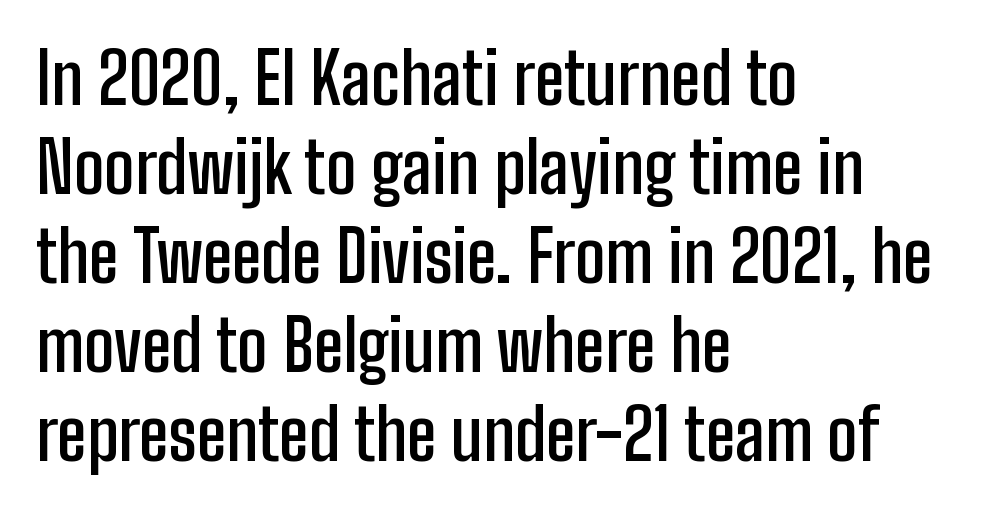
Q: Is the text bold? A: Semi-bold.
Q: Is the text italic (slanted)? A: No, it is upright.
Q: Is the typeface a serif or a sans-serif typeface? A: Sans-serif.
Q: Is the text underlined? A: No.
Q: How is the paragraph aligned? A: Left-aligned.
Q: Is the spacing between letters normal or unusually wide? A: Normal.
Q: Is the spacing between lines tight, normal or loose? A: Normal.
Q: Width (condensed, normal, or wide)? A: Condensed.
Q: Stroke contrast? A: Low.
Q: x-height? A: Medium.
Q: Monospaced? A: No.
